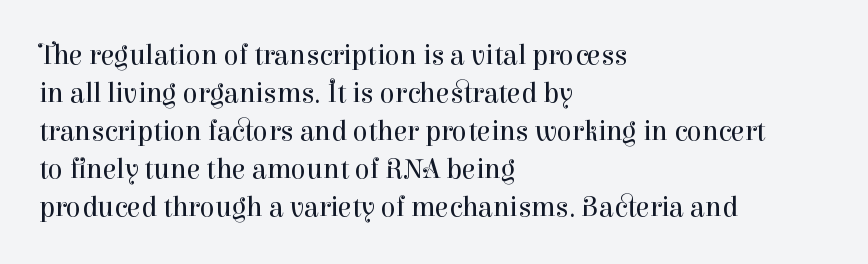
When letters stand straight like this, we call the style roman or upright. Regarding leading, the lines here are spaced in the standard way. The characters display serif detailing at their extremities. The type is set solid horizontally, with unmodified tracking. All the whitespace from short lines collects on the right. Spacing verdict: proportional, widths tailored to each character.
